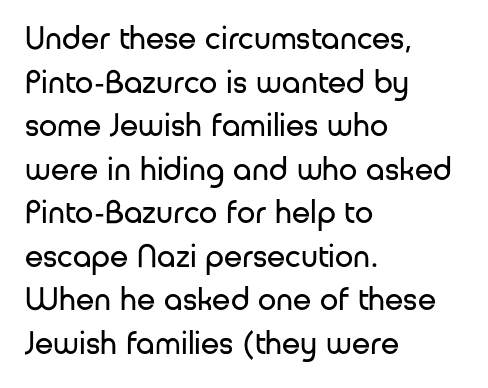
{"serif": "no", "italic": "no", "bold": "no", "weight": "regular", "width": "normal", "stroke_contrast": "low", "x_height": "medium", "monospaced": "no", "underline": "no", "align": "left", "line_spacing": "normal", "line_spacing_ratio": 1.32, "letter_spacing": "normal", "letter_spacing_em": 0.0, "glyph_px": 33}
